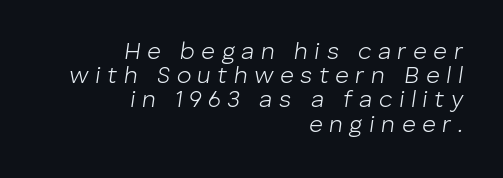
{"italic": "yes", "lean": "right", "slant_degrees": 8, "bold": "no", "underline": "no", "align": "right", "line_spacing": "tight", "line_spacing_ratio": 1.01, "letter_spacing": "wide", "letter_spacing_em": 0.27, "glyph_px": 24}
